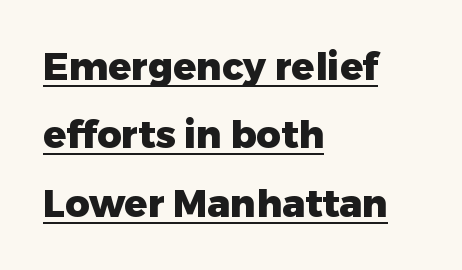
Q: Is the text bold? A: Yes.
Q: Is the text italic (slanted)? A: No, it is upright.
Q: Is the typeface a serif or a sans-serif typeface? A: Sans-serif.
Q: Is the text underlined? A: Yes.
Q: How is the paragraph aligned? A: Left-aligned.
Q: Is the spacing between letters normal or unusually wide? A: Normal.
Q: Width (condensed, normal, or wide)? A: Normal.
Q: Stroke contrast? A: Low.
Q: x-height? A: Medium.
Q: Monospaced? A: No.
